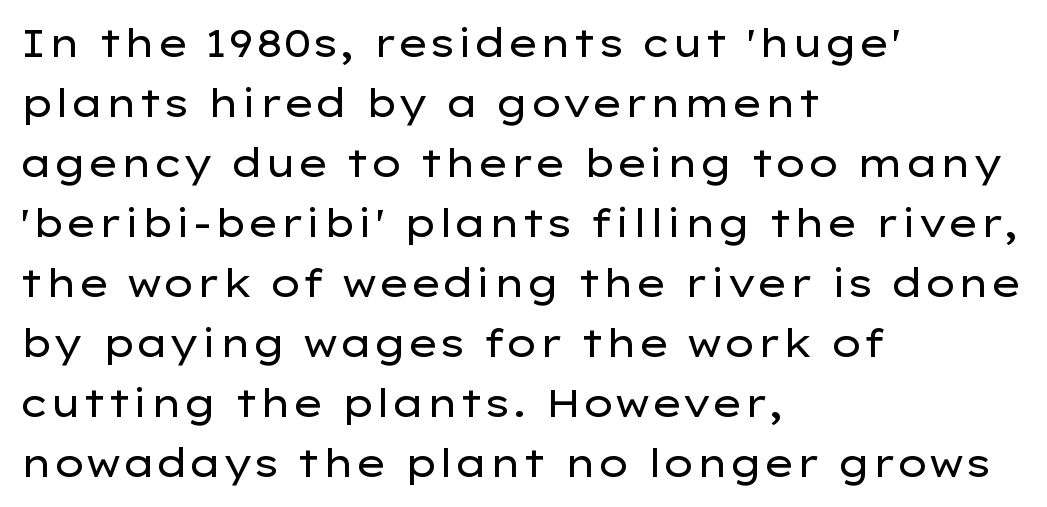
The image shows 38 px regular-weight, wide sans-serif type, upright; set left-aligned, normal line spacing (1.58x), normal letter spacing, not underlined; low stroke contrast and a medium x-height.
